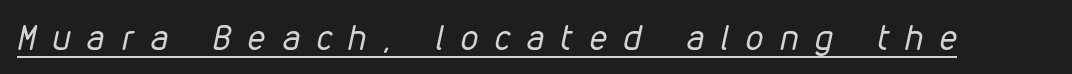
The rendering uses the underline text-decoration. Look at the tracking — it's clearly loosened, letters drifting apart. Style check: oblique. The face looks like a standard text weight, possibly lighter.
